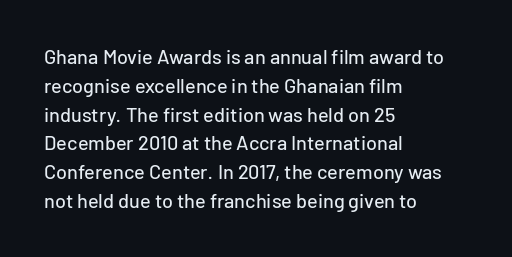
{"italic": "no", "underline": "no", "align": "left", "line_spacing": "normal", "line_spacing_ratio": 1.44, "letter_spacing": "normal", "letter_spacing_em": 0.0, "glyph_px": 20}
